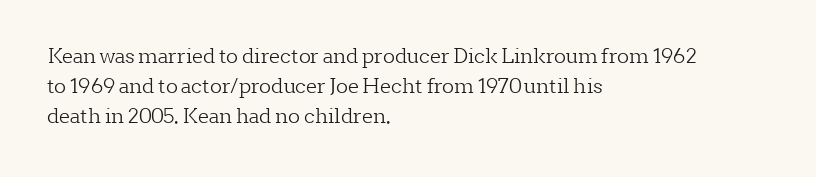
{"italic": "no", "bold": "no", "underline": "no", "align": "left", "line_spacing": "normal", "line_spacing_ratio": 1.51, "letter_spacing": "normal", "letter_spacing_em": 0.0, "glyph_px": 20}
